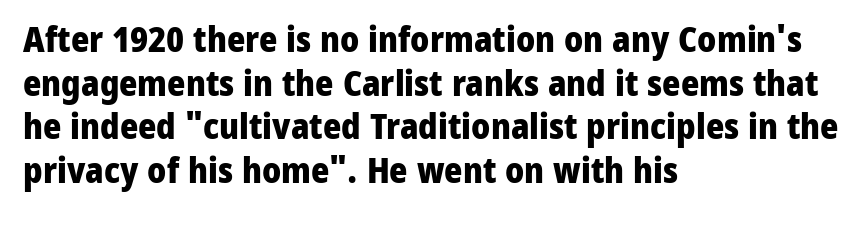
Character widths vary here, with narrow letters taking less room than wide ones. Typographic density is high because the face is bold. A classic flush-left, rag-right setting is used for this passage. The strip under each line holds only bare page. The type family on display is of the sans-serif kind.
